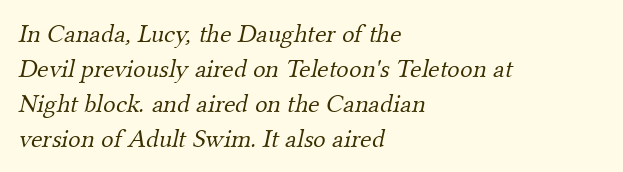
Q: Is the text bold? A: No.
Q: Is the text underlined? A: No.
Q: How is the paragraph aligned? A: Left-aligned.
Q: Is the spacing between letters normal or unusually wide? A: Normal.
Q: Is the spacing between lines tight, normal or loose? A: Normal.
